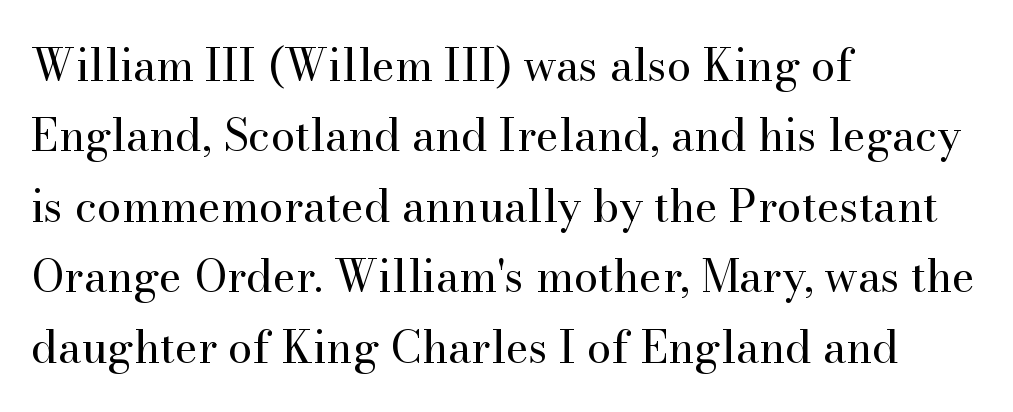
The passage is arranged the way most books set body copy — flush left. Anything drawn beneath the words? Only blank space. Nobody touched the tracking dial on this one. Looks like regular typesetting: each glyph gets only the width it needs.
